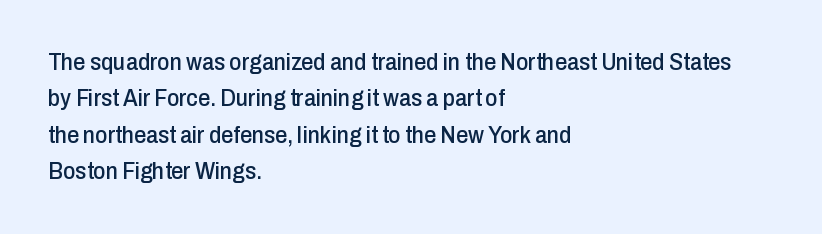
The image shows 24 px text type, upright; set left-aligned, normal line spacing (1.52x), normal letter spacing, not underlined.
